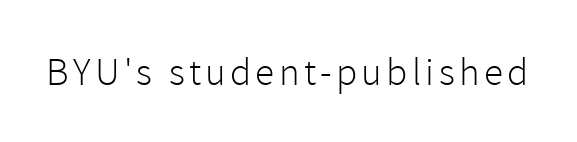
Stroke terminals: plain, sans-serif. Think of a printed novel: that variable character pitch is what you see here. Weight class: somewhere from thin through regular. When letters stand straight like this, we call the style roman or upright.
